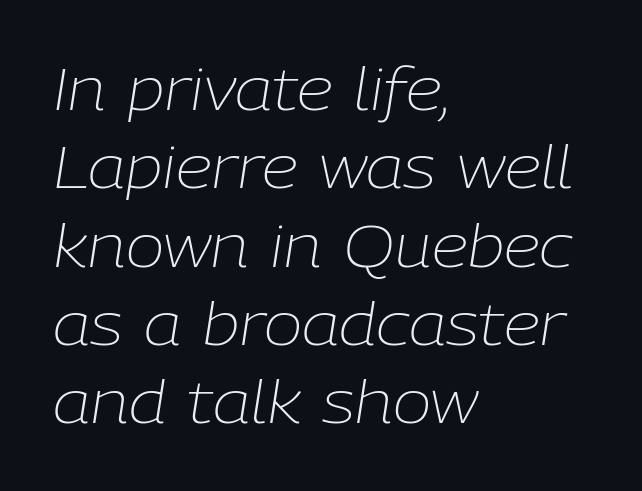
{"italic": "yes", "lean": "right", "slant_degrees": 9, "bold": "no", "weight": "light", "width": "normal", "stroke_contrast": "low", "x_height": "medium", "monospaced": "no", "underline": "no", "align": "left", "line_spacing": "normal", "line_spacing_ratio": 1.35, "letter_spacing": "normal", "letter_spacing_em": 0.0, "glyph_px": 58}
